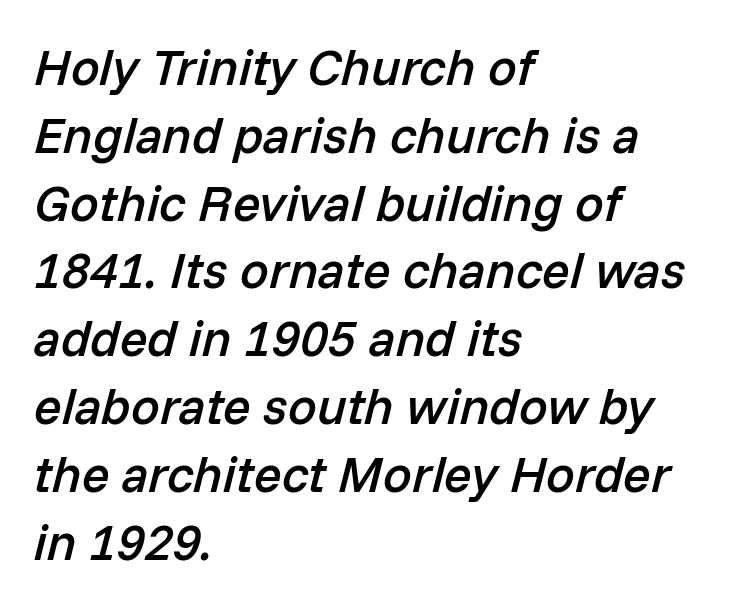
These lines are set flush left with a ragged right edge. The rendering uses natural spacing where letterforms have individual widths. Is the letter spacing exaggerated? No — it looks like the ordinary default. The sample has been set in demibold, a notch under bold.
